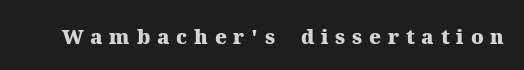
{"italic": "no", "bold": "yes", "underline": "no", "letter_spacing": "wide", "letter_spacing_em": 0.34, "glyph_px": 20}
